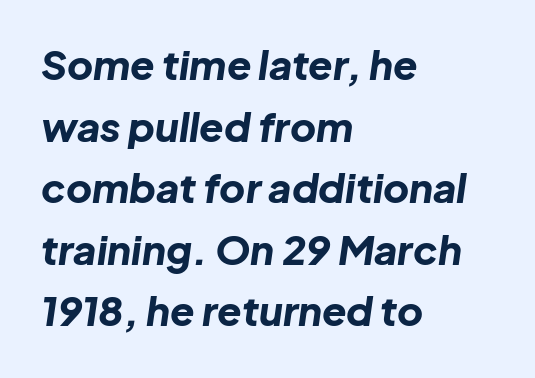
Do the characters align in a grid? No, the font is proportional. Would a proofreader flag this as italicized? Yes. Honestly, the letter spacing is just normal — you wouldn't notice it. Nobody drew a line under any word here.
